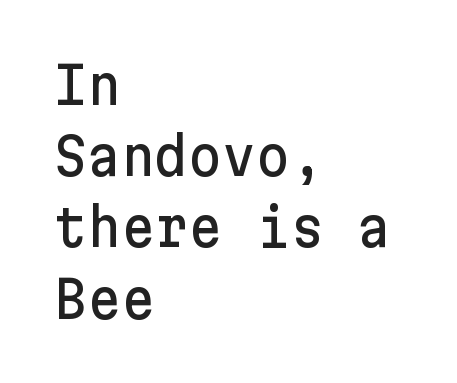
Q: Is the text italic (slanted)? A: No, it is upright.
Q: Is the typeface a serif or a sans-serif typeface? A: Sans-serif.
Q: Is the text underlined? A: No.
Q: How is the paragraph aligned? A: Left-aligned.
Q: Is the spacing between letters normal or unusually wide? A: Normal.
Q: Is the spacing between lines tight, normal or loose? A: Normal.
Q: Width (condensed, normal, or wide)? A: Normal.
Q: Stroke contrast? A: Low.
Q: x-height? A: Medium.
